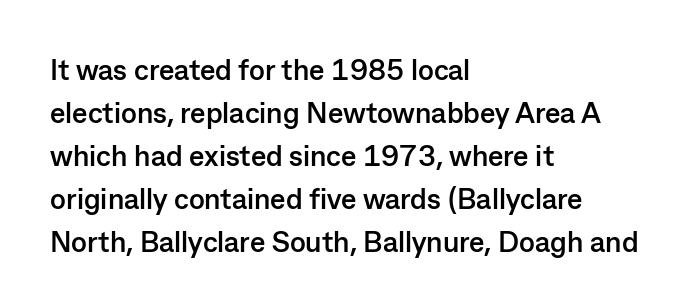
The image shows 29 px semibold sans-serif type, upright; set left-aligned, normal line spacing (1.48x), normal letter spacing, not underlined; low stroke contrast and a medium x-height.
